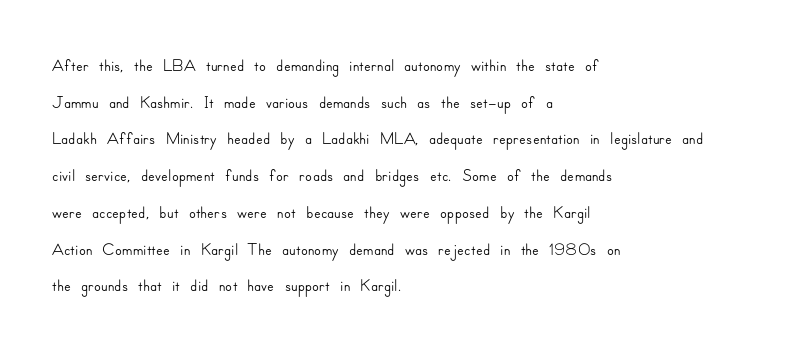
The image shows 25 px text type, upright; set left-aligned, normal line spacing (1.47x), normal letter spacing, not underlined.
